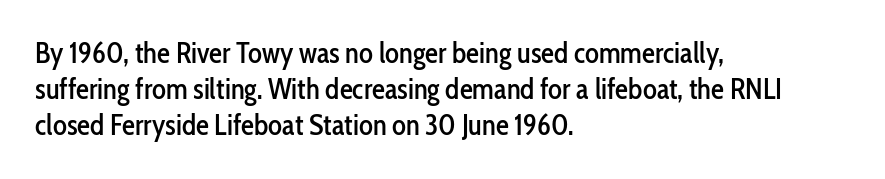
Q: Is the text italic (slanted)? A: No, it is upright.
Q: Is the typeface a serif or a sans-serif typeface? A: Sans-serif.
Q: Is the text underlined? A: No.
Q: How is the paragraph aligned? A: Left-aligned.
Q: Is the spacing between letters normal or unusually wide? A: Normal.
Q: Is the spacing between lines tight, normal or loose? A: Normal.
Q: Width (condensed, normal, or wide)? A: Condensed.
Q: Stroke contrast? A: Low.
Q: x-height? A: Medium.
Q: Monospaced? A: No.
